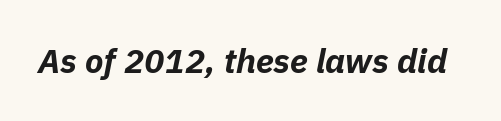
The image shows 34 px bold type, italic (leaning right); set normal letter spacing, not underlined; low stroke contrast and a medium x-height.
